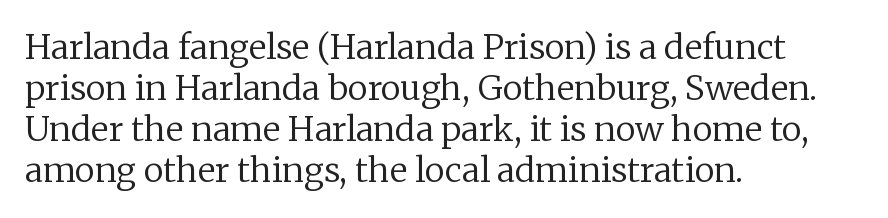
The face used here is seriffed, in the tradition of book romans. You could not count columns in this text — the font is proportionally spaced. Does the copy run flush right? No — it runs flush left. Vertical strokes here are truly vertical. There is no visible air inserted between adjacent glyphs. Ink coverage per letter is moderate at most.
